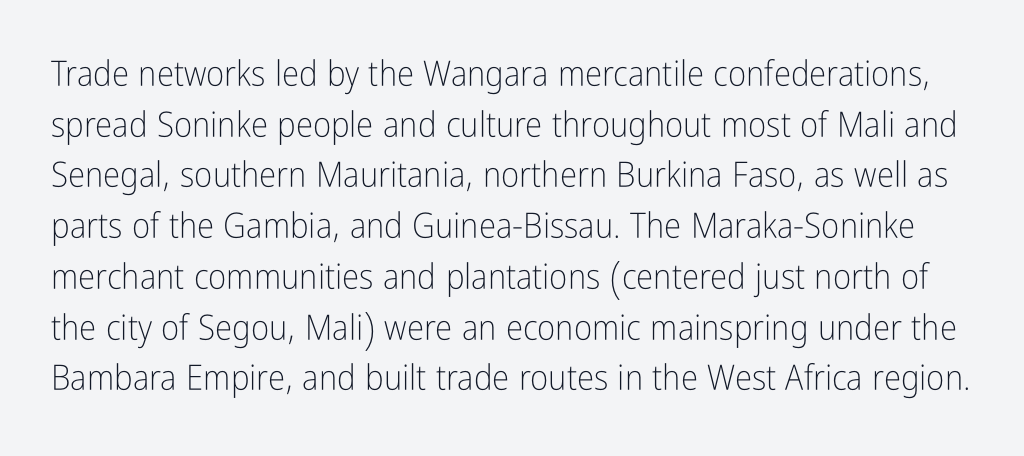
Nobody drew a line under any word here. Does the leading feel generous? No, just average. Style check: upright. Varying glyph widths throughout — classic text-font behaviour.
